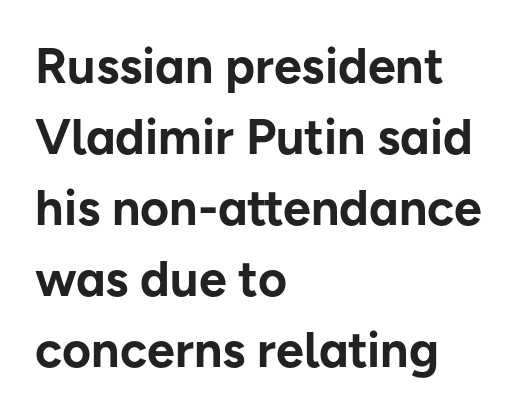
Q: Is the text bold? A: Yes.
Q: Is the text italic (slanted)? A: No, it is upright.
Q: Is the typeface a serif or a sans-serif typeface? A: Sans-serif.
Q: Is the text underlined? A: No.
Q: How is the paragraph aligned? A: Left-aligned.
Q: Is the spacing between letters normal or unusually wide? A: Normal.
Q: Is the spacing between lines tight, normal or loose? A: Normal.
Q: Width (condensed, normal, or wide)? A: Normal.
Q: Stroke contrast? A: Low.
Q: x-height? A: Medium.
Q: Monospaced? A: No.
